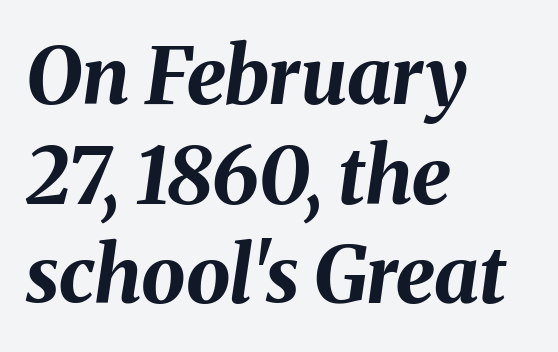
The image shows 79 px bold type, italic (leaning right); set left-aligned, normal line spacing (1.26x), normal letter spacing, not underlined; medium stroke contrast and a medium x-height.
